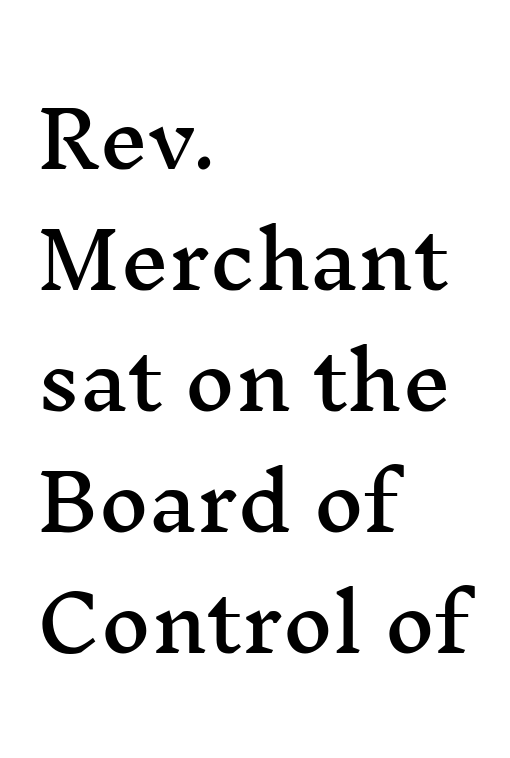
Q: Is the text italic (slanted)? A: No, it is upright.
Q: Is the typeface a serif or a sans-serif typeface? A: Serif.
Q: Is the text underlined? A: No.
Q: How is the paragraph aligned? A: Left-aligned.
Q: Is the spacing between letters normal or unusually wide? A: Normal.
Q: Is the spacing between lines tight, normal or loose? A: Normal.
Q: Width (condensed, normal, or wide)? A: Wide.
Q: Stroke contrast? A: Medium.
Q: x-height? A: Medium.
Q: Monospaced? A: No.
